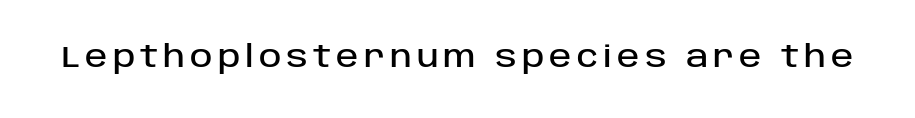
{"serif": "no", "italic": "no", "width": "normal", "stroke_contrast": "low", "x_height": "large", "monospaced": "no", "underline": "no", "glyph_px": 30}
